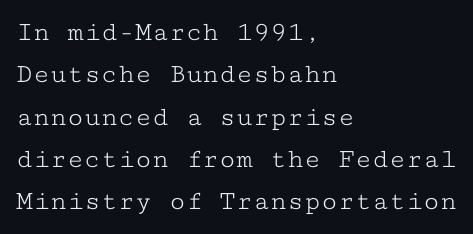
{"serif": "yes", "italic": "no", "bold": "no", "weight": "light", "width": "wide", "stroke_contrast": "low", "x_height": "medium", "monospaced": "yes", "underline": "no", "align": "left", "line_spacing": "normal", "line_spacing_ratio": 1.51, "letter_spacing": "normal", "letter_spacing_em": 0.0, "glyph_px": 28}
